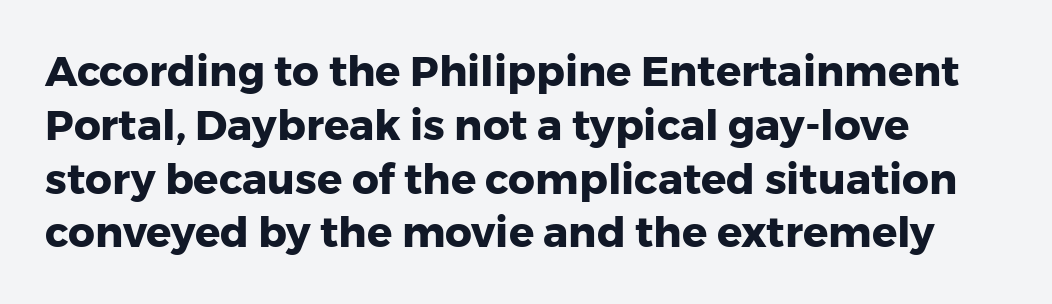
{"serif": "no", "italic": "no", "bold": "yes", "weight": "heavy", "width": "normal", "stroke_contrast": "low", "x_height": "medium", "monospaced": "no", "underline": "no", "align": "left", "line_spacing": "normal", "line_spacing_ratio": 1.28, "letter_spacing": "normal", "letter_spacing_em": 0.0, "glyph_px": 42}
